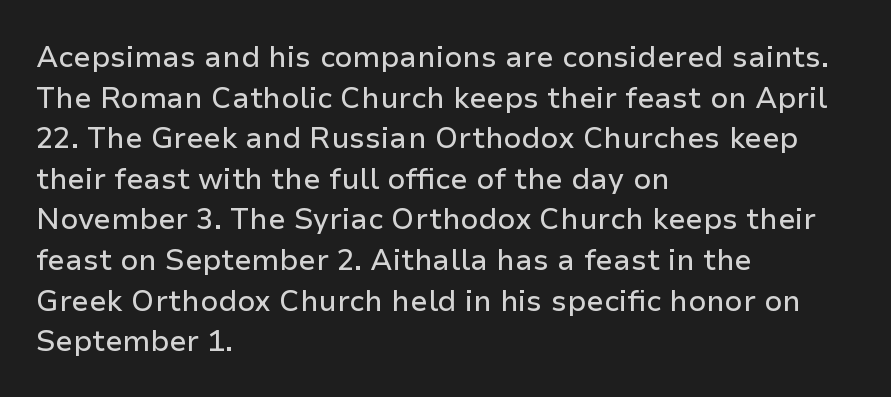
The image shows 29 px sans-serif type, upright; set left-aligned, normal line spacing (1.4x), normal letter spacing, not underlined; low stroke contrast and a medium x-height.
